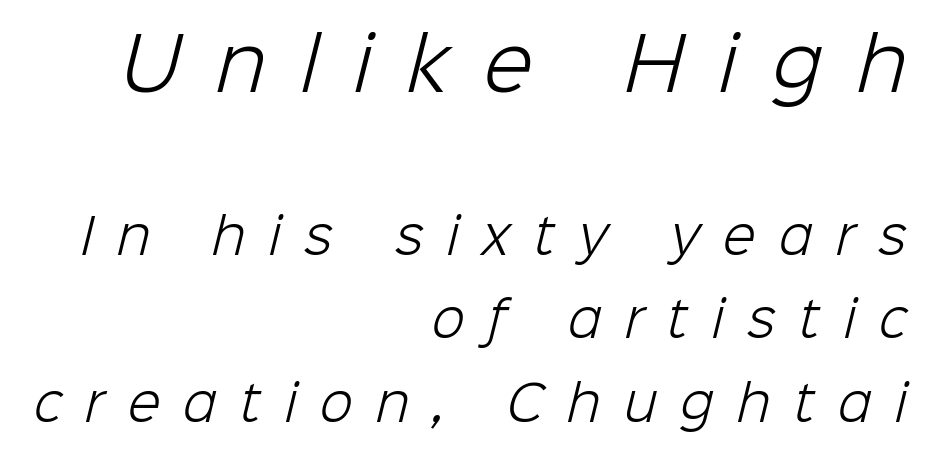
{"serif": "no", "bold": "no", "weight": "light", "width": "normal", "stroke_contrast": "low", "x_height": "medium", "monospaced": "no", "underline": "no", "align": "right", "line_spacing_ratio": 1.74, "letter_spacing": "wide", "letter_spacing_em": 0.49, "larger_block": "first", "size_ratio": 1.5, "glyph_px": 72}
